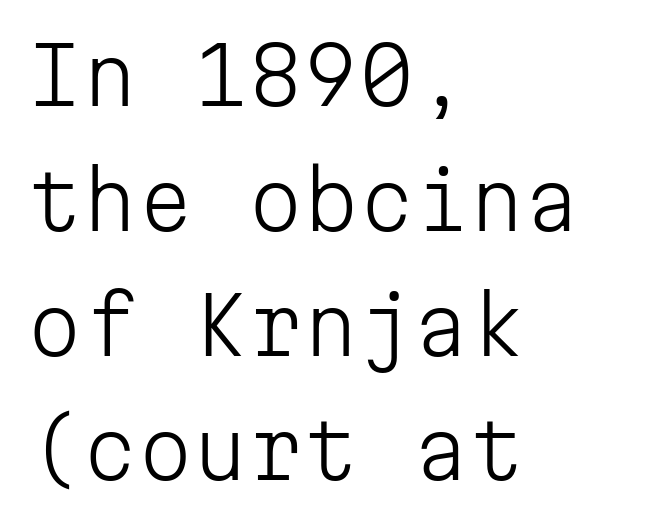
The horizontal fit of the characters is conventional and even. Here the designer chose a console-style face with uniform glyph widths. The typography opts for an upright posture over an oblique one. Stems and bowls with no extra thickness — not bold.
